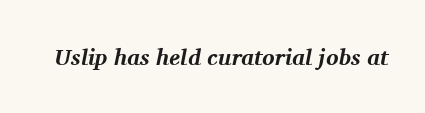
The image shows 23 px bold type, italic (leaning right); set normal letter spacing, not underlined.
